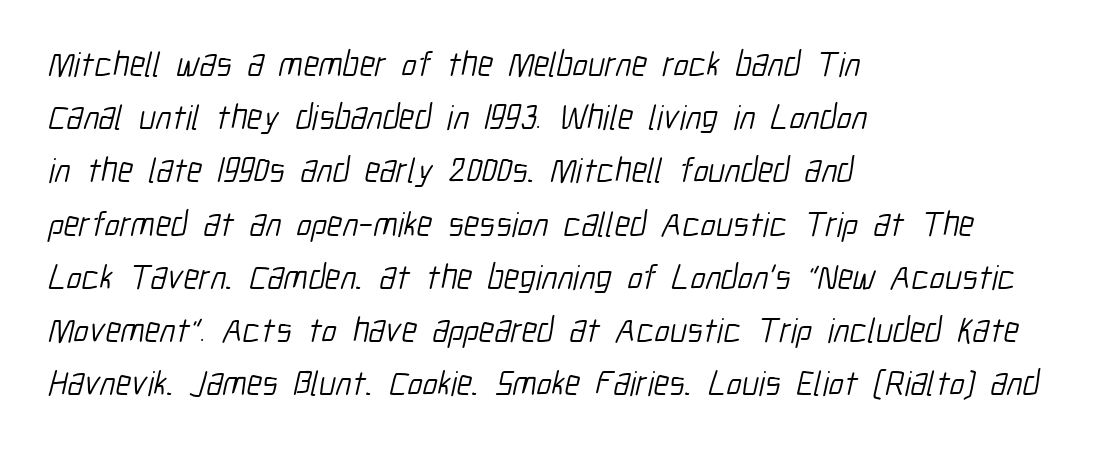
Is the letter spacing exaggerated? No — it looks like the ordinary default. Whoever set this chose a conventional vertical rhythm. Proportional: the letters do not fall into vertical columns. This rendering features lettering with no underline.
